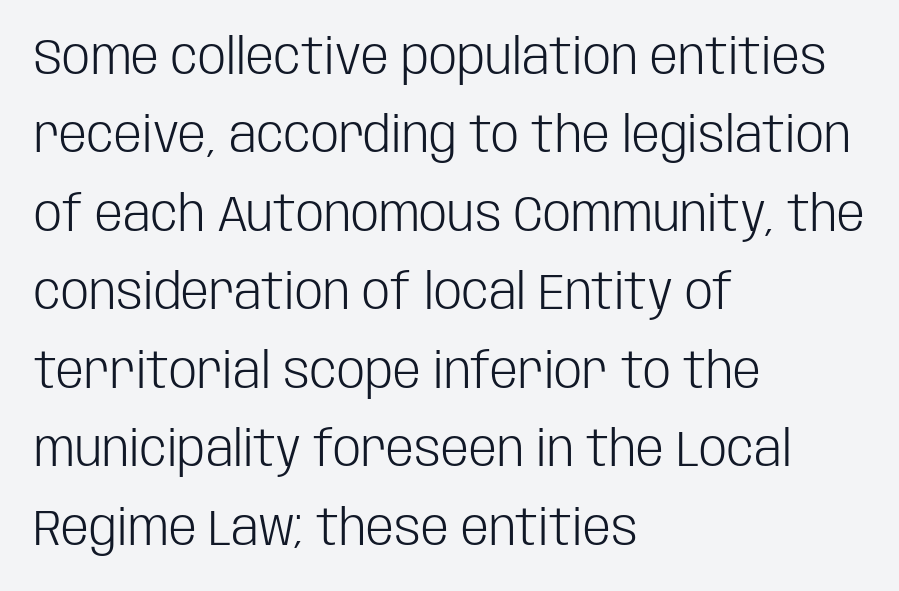
Q: Is the text bold? A: No.
Q: Is the text italic (slanted)? A: No, it is upright.
Q: Is the typeface a serif or a sans-serif typeface? A: Sans-serif.
Q: Is the text underlined? A: No.
Q: How is the paragraph aligned? A: Left-aligned.
Q: Is the spacing between letters normal or unusually wide? A: Normal.
Q: Is the spacing between lines tight, normal or loose? A: Normal.
Q: Width (condensed, normal, or wide)? A: Condensed.
Q: Stroke contrast? A: Low.
Q: x-height? A: Large.
Q: Monospaced? A: No.
